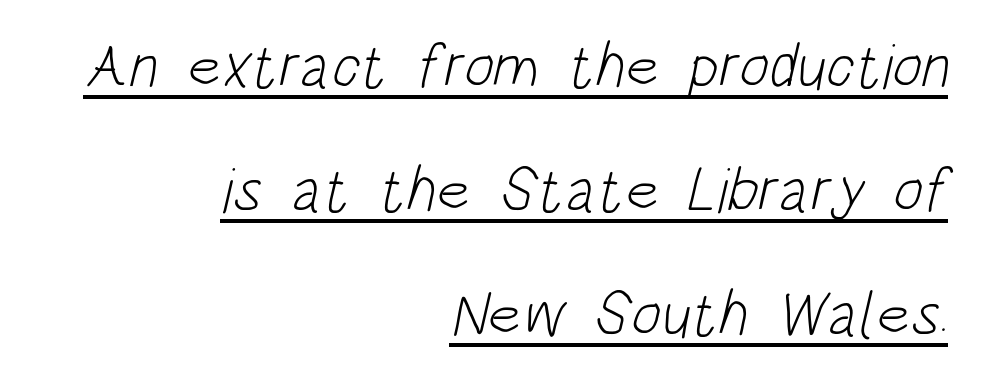
Q: Is the text bold? A: No.
Q: Is the typeface a serif or a sans-serif typeface? A: Sans-serif.
Q: Is the text underlined? A: Yes.
Q: How is the paragraph aligned? A: Right-aligned.
Q: Is the spacing between letters normal or unusually wide? A: Normal.
Q: Is the spacing between lines tight, normal or loose? A: Loose.
Q: Width (condensed, normal, or wide)? A: Condensed.
Q: Stroke contrast? A: Low.
Q: x-height? A: Large.
Q: Monospaced? A: No.
